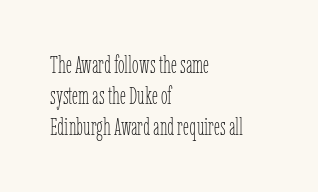
The image shows 24 px text type, upright; set left-aligned, normal line spacing (1.3x), normal letter spacing, not underlined.
